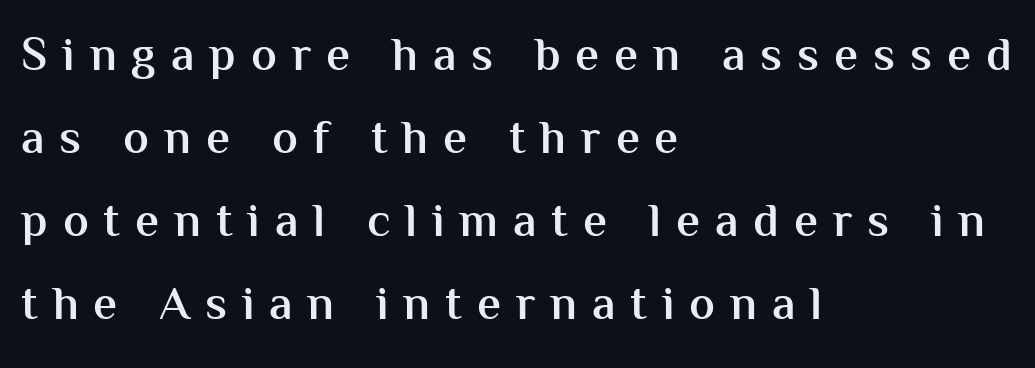
{"serif": "no", "italic": "no", "bold": "semi", "weight": "semibold", "width": "normal", "stroke_contrast": "medium", "x_height": "medium", "monospaced": "no", "underline": "no", "align": "left", "line_spacing_ratio": 1.73, "letter_spacing": "wide", "letter_spacing_em": 0.31, "glyph_px": 48}
